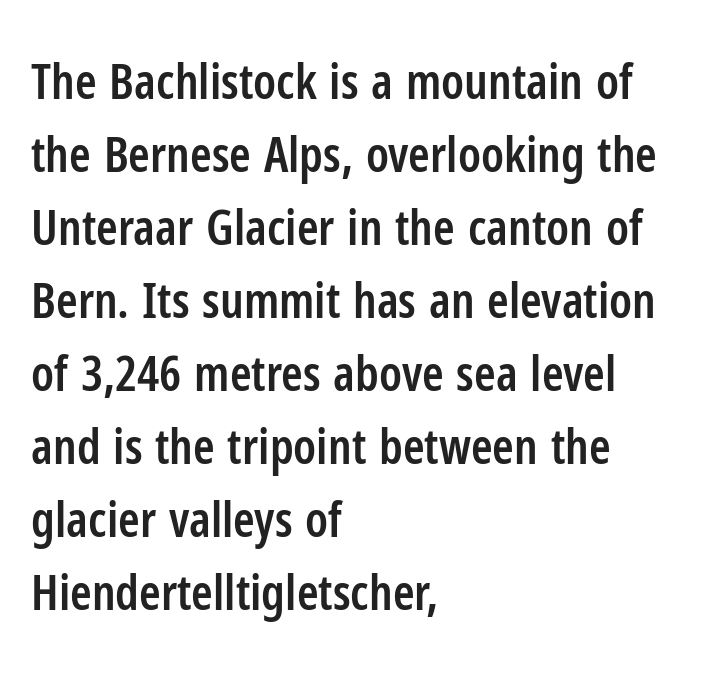
The image shows 49 px semibold, condensed sans-serif type, upright; set left-aligned, normal line spacing (1.49x), normal letter spacing, not underlined; low stroke contrast and a medium x-height.
